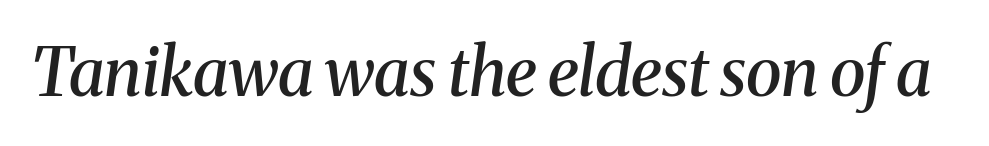
Summary of weight: moderately heavy, a semibold. This sample uses a serif face. Has an underline been added? It has not. Looking at the ascenders, they clearly lean. Character widths vary here, with narrow letters taking less room than wide ones.
